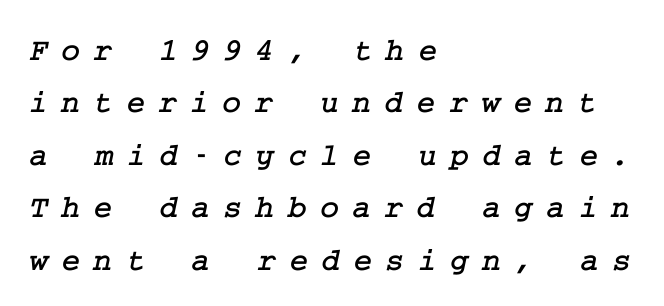
{"serif": "yes", "width": "normal", "stroke_contrast": "low", "x_height": "medium", "underline": "no", "align": "left", "line_spacing": "normal", "line_spacing_ratio": 1.64, "letter_spacing": "wide", "letter_spacing_em": 0.42, "glyph_px": 32}
